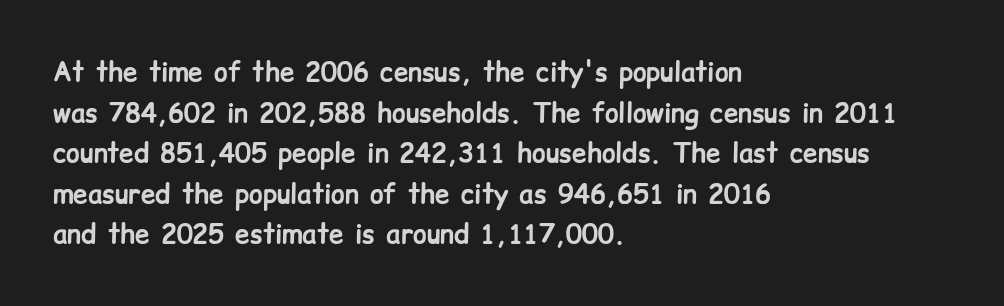
Q: Is the text bold? A: Yes.
Q: Is the text italic (slanted)? A: No, it is upright.
Q: Is the text underlined? A: No.
Q: How is the paragraph aligned? A: Left-aligned.
Q: Is the spacing between letters normal or unusually wide? A: Normal.
Q: Is the spacing between lines tight, normal or loose? A: Normal.
